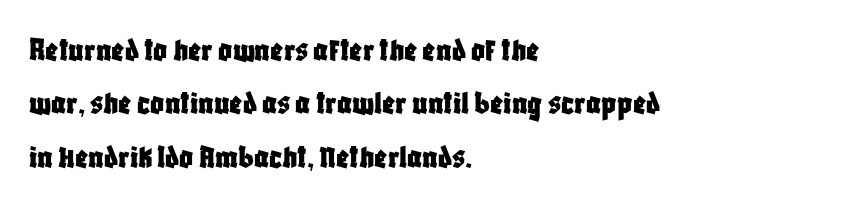
Q: Is the text italic (slanted)? A: No, it is upright.
Q: Is the typeface a serif or a sans-serif typeface? A: Sans-serif.
Q: Is the text underlined? A: No.
Q: How is the paragraph aligned? A: Left-aligned.
Q: Is the spacing between letters normal or unusually wide? A: Normal.
Q: Is the spacing between lines tight, normal or loose? A: Normal.
Q: Width (condensed, normal, or wide)? A: Condensed.
Q: Stroke contrast? A: Low.
Q: x-height? A: Large.
Q: Monospaced? A: No.
